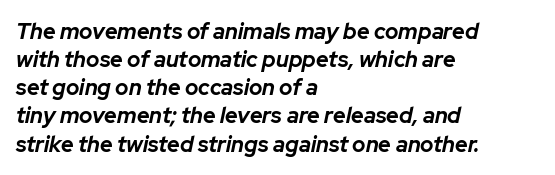
The image shows 22 px bold type, italic (leaning right); set left-aligned, normal line spacing (1.28x), normal letter spacing, not underlined.
